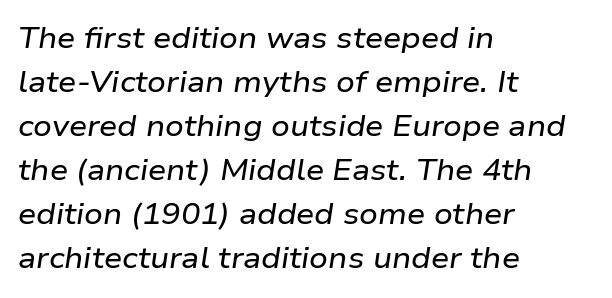
Spacing verdict: proportional, widths tailored to each character. Nobody touched the tracking dial on this one. The leading is moderate, giving the passage an even texture. Letters rest on an invisible, unmarked baseline.
